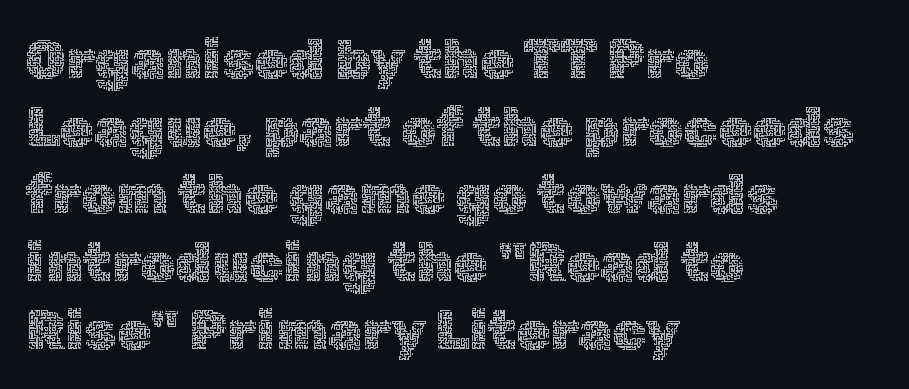
{"italic": "no", "bold": "no", "weight": "thin", "width": "normal", "x_height": "medium", "monospaced": "no", "underline": "no", "align": "left", "line_spacing_ratio": 1.23, "letter_spacing": "normal", "letter_spacing_em": 0.0, "glyph_px": 55}
